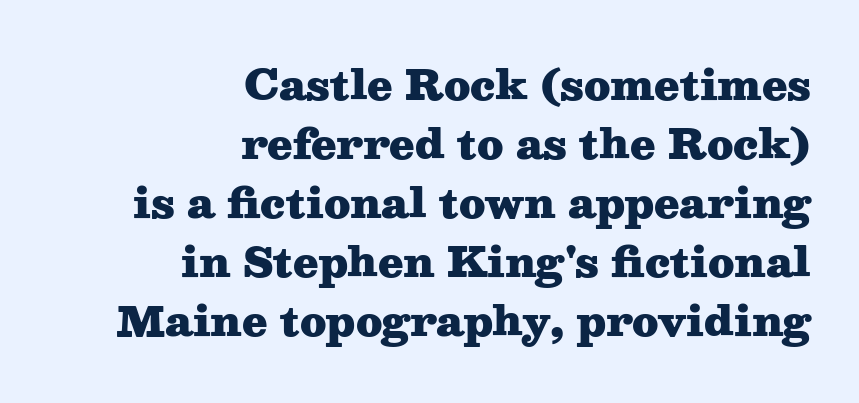
{"serif": "yes", "italic": "no", "bold": "yes", "weight": "heavy", "width": "wide", "stroke_contrast": "medium", "x_height": "medium", "monospaced": "no", "underline": "no", "align": "right", "line_spacing": "normal", "line_spacing_ratio": 1.44, "letter_spacing": "normal", "letter_spacing_em": 0.0, "glyph_px": 41}
